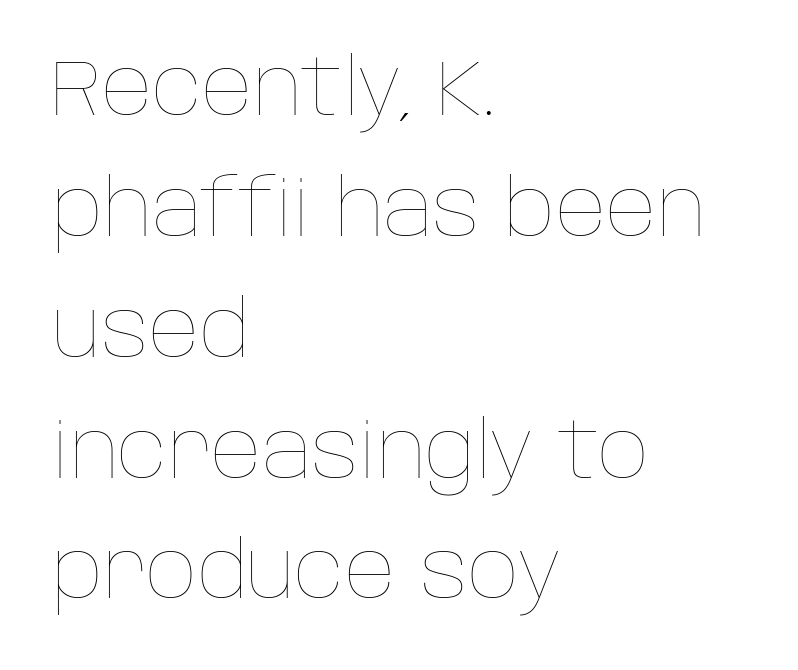
Q: Is the text bold? A: No.
Q: Is the text italic (slanted)? A: No, it is upright.
Q: Is the text underlined? A: No.
Q: How is the paragraph aligned? A: Left-aligned.
Q: Is the spacing between letters normal or unusually wide? A: Normal.
Q: Is the spacing between lines tight, normal or loose? A: Normal.
Q: Width (condensed, normal, or wide)? A: Normal.
Q: Stroke contrast? A: Low.
Q: x-height? A: Large.
Q: Monospaced? A: No.
